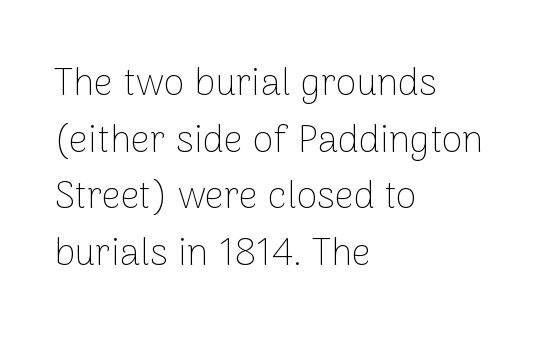
Q: Is the text bold? A: No.
Q: Is the text italic (slanted)? A: No, it is upright.
Q: Is the typeface a serif or a sans-serif typeface? A: Sans-serif.
Q: Is the text underlined? A: No.
Q: How is the paragraph aligned? A: Left-aligned.
Q: Is the spacing between letters normal or unusually wide? A: Normal.
Q: Is the spacing between lines tight, normal or loose? A: Normal.
Q: Width (condensed, normal, or wide)? A: Normal.
Q: Stroke contrast? A: Low.
Q: x-height? A: Medium.
Q: Monospaced? A: No.
